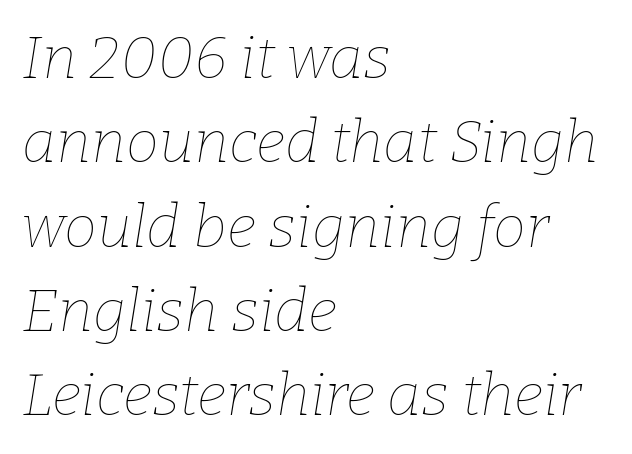
{"italic": "yes", "lean": "right", "slant_degrees": 9, "bold": "no", "weight": "thin", "width": "normal", "stroke_contrast": "low", "x_height": "medium", "monospaced": "no", "underline": "no", "align": "left", "line_spacing": "normal", "line_spacing_ratio": 1.43, "letter_spacing": "normal", "letter_spacing_em": 0.0, "glyph_px": 59}
